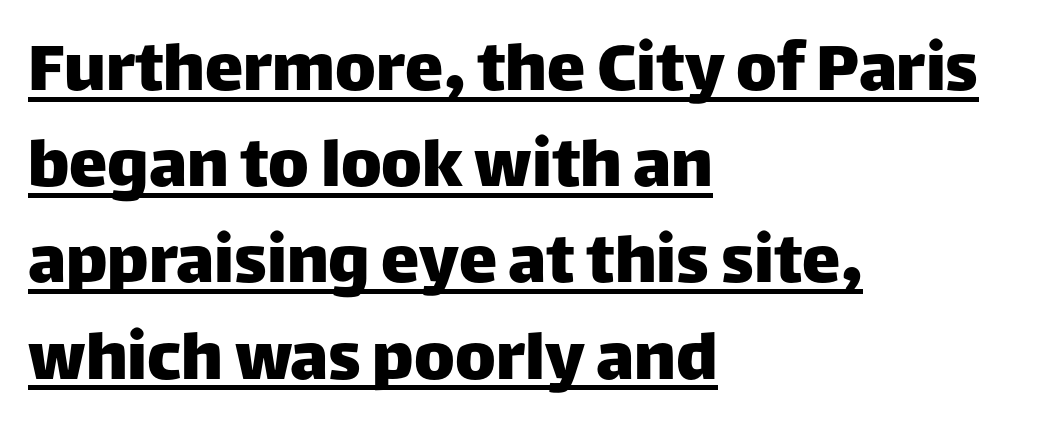
Q: Is the text italic (slanted)? A: No, it is upright.
Q: Is the typeface a serif or a sans-serif typeface? A: Sans-serif.
Q: Is the text underlined? A: Yes.
Q: How is the paragraph aligned? A: Left-aligned.
Q: Is the spacing between letters normal or unusually wide? A: Normal.
Q: Is the spacing between lines tight, normal or loose? A: Normal.
Q: Width (condensed, normal, or wide)? A: Normal.
Q: Stroke contrast? A: Low.
Q: x-height? A: Large.
Q: Monospaced? A: No.
